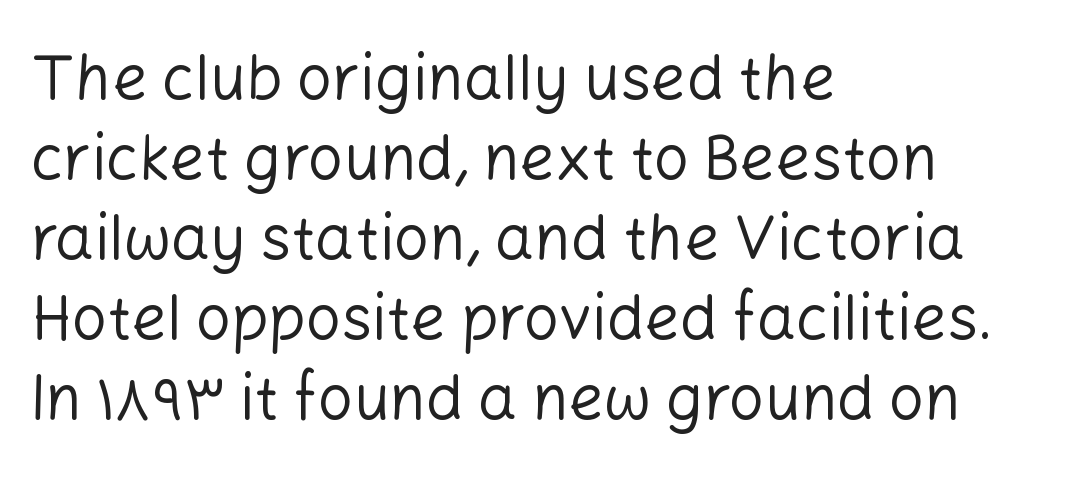
Nothing unusual about the tracking: characters are spaced as the font intends. Is the block centered? No — it sits flush against the left margin. The font is comparable to plain body text, perhaps lighter. Observe the absence of serifs on each vertical stroke in this sample. When letters stand straight like this, we call the style roman or upright.
